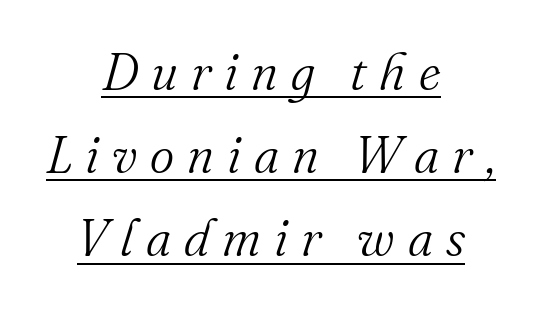
Q: Is the text bold? A: No.
Q: Is the text italic (slanted)? A: Yes, it leans right by about 16 degrees.
Q: Is the typeface a serif or a sans-serif typeface? A: Serif.
Q: Is the text underlined? A: Yes.
Q: How is the paragraph aligned? A: Centered.
Q: Is the spacing between letters normal or unusually wide? A: Unusually wide.
Q: Is the spacing between lines tight, normal or loose? A: Normal.
Q: Width (condensed, normal, or wide)? A: Normal.
Q: Stroke contrast? A: Medium.
Q: x-height? A: Small.
Q: Monospaced? A: No.
